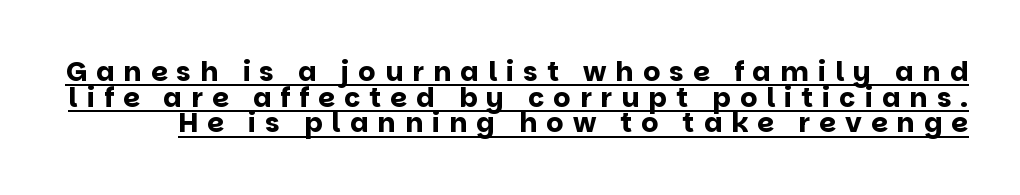
The image shows 27 px bold type, upright; set tight line spacing (0.95x), unusually wide letter spacing (+0.34 em), underlined.
